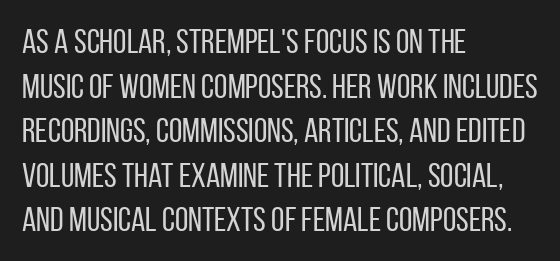
Q: Is the text bold? A: No.
Q: Is the text italic (slanted)? A: No, it is upright.
Q: Is the typeface a serif or a sans-serif typeface? A: Sans-serif.
Q: Is the text underlined? A: No.
Q: How is the paragraph aligned? A: Left-aligned.
Q: Is the spacing between letters normal or unusually wide? A: Normal.
Q: Is the spacing between lines tight, normal or loose? A: Normal.
Q: Width (condensed, normal, or wide)? A: Condensed.
Q: Stroke contrast? A: Low.
Q: x-height? A: Large.
Q: Monospaced? A: No.
